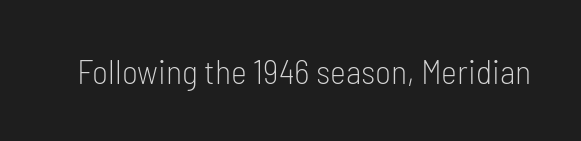
The image shows 34 px light, condensed sans-serif type, upright; set normal letter spacing, not underlined; low stroke contrast and a medium x-height.
